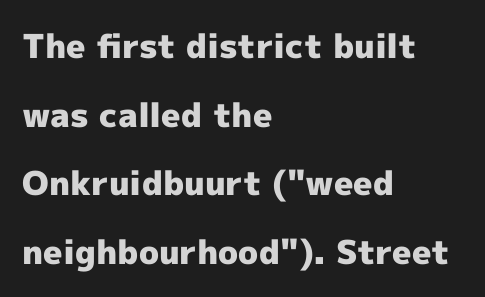
Q: Is the text bold? A: Yes.
Q: Is the text italic (slanted)? A: No, it is upright.
Q: Is the typeface a serif or a sans-serif typeface? A: Sans-serif.
Q: Is the text underlined? A: No.
Q: How is the paragraph aligned? A: Left-aligned.
Q: Is the spacing between letters normal or unusually wide? A: Normal.
Q: Is the spacing between lines tight, normal or loose? A: Loose.
Q: Width (condensed, normal, or wide)? A: Normal.
Q: x-height? A: Medium.
Q: Monospaced? A: No.
